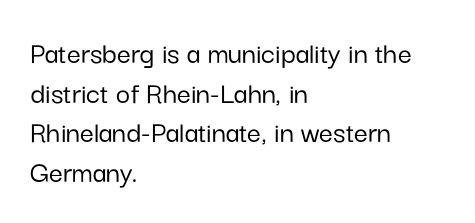
Q: Is the text italic (slanted)? A: No, it is upright.
Q: Is the typeface a serif or a sans-serif typeface? A: Sans-serif.
Q: Is the text underlined? A: No.
Q: How is the paragraph aligned? A: Left-aligned.
Q: Is the spacing between letters normal or unusually wide? A: Normal.
Q: Is the spacing between lines tight, normal or loose? A: Normal.
Q: Width (condensed, normal, or wide)? A: Normal.
Q: Stroke contrast? A: Low.
Q: x-height? A: Medium.
Q: Monospaced? A: No.
